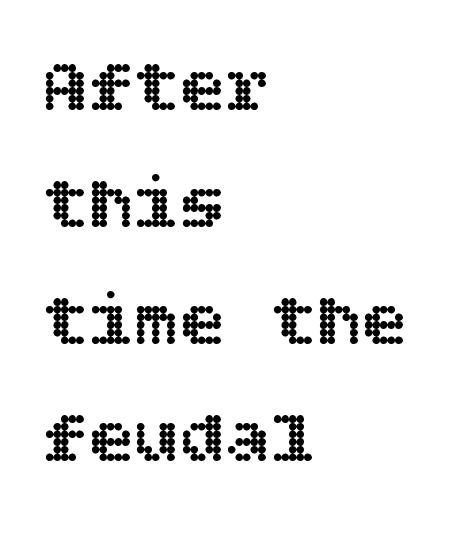
This sample uses an upright cut, with every glyph sitting square on the baseline. Layout note: lines flush left. Check under the words: just untouched page. This sample keeps an unexceptional amount of space between lines. The horizontal fit of the characters is conventional and even.
